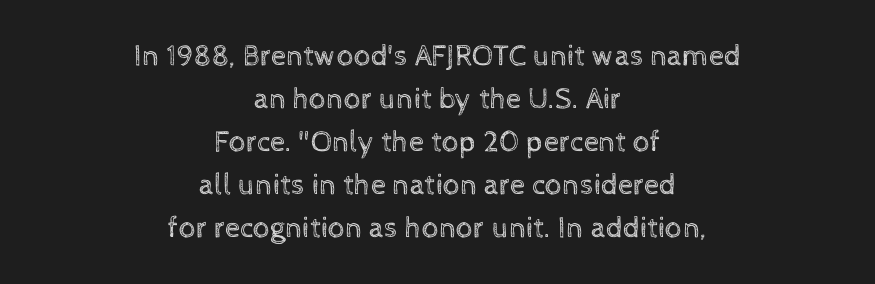
The image shows 30 px regular-weight type, upright; set centered, normal line spacing (1.43x), normal letter spacing, not underlined; a medium x-height.
